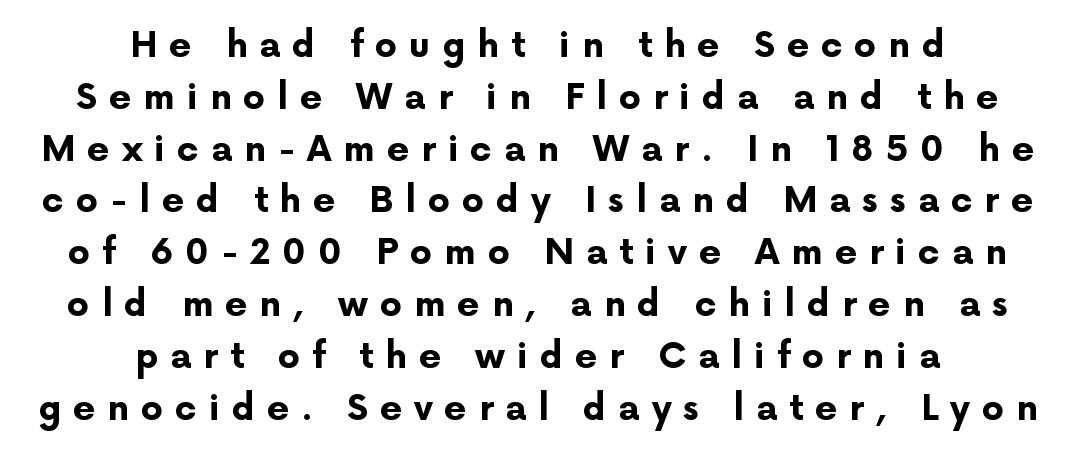
The image shows 35 px bold sans-serif type, upright; set centered, normal line spacing (1.48x), unusually wide letter spacing (+0.34 em), not underlined; low stroke contrast and a medium x-height.
